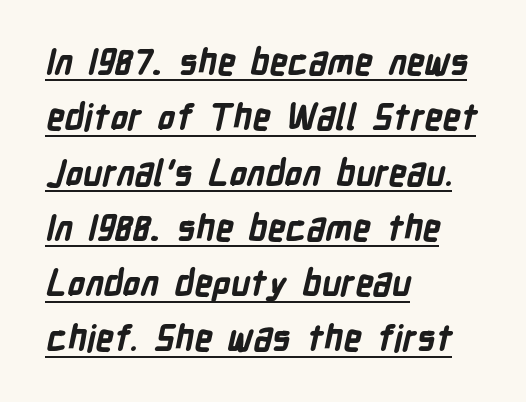
Serif or sans? Sans — the stroke terminals are bare. Regarding leading, the lines here are spaced in the standard way. The tracking reads as untouched default to a designer's eye. Underlining? Definitely there. I'd describe the lettering as bold — thick and assertive.
